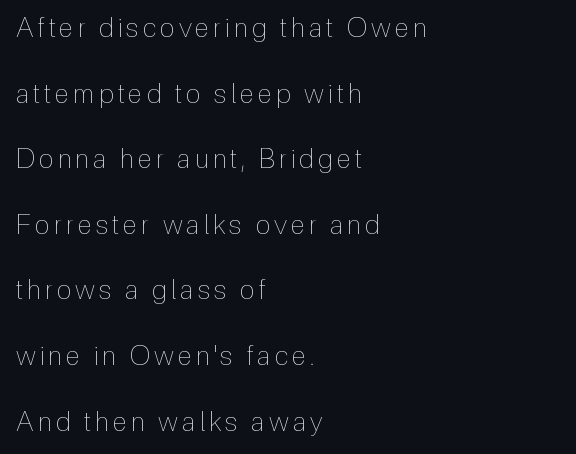
Q: Is the text bold? A: No.
Q: Is the text italic (slanted)? A: No, it is upright.
Q: Is the text underlined? A: No.
Q: How is the paragraph aligned? A: Left-aligned.
Q: Is the spacing between lines tight, normal or loose? A: Loose.
